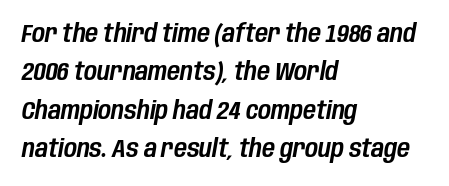
Q: Is the text italic (slanted)? A: Yes, it leans right by about 10 degrees.
Q: Is the text underlined? A: No.
Q: How is the paragraph aligned? A: Left-aligned.
Q: Is the spacing between letters normal or unusually wide? A: Normal.
Q: Is the spacing between lines tight, normal or loose? A: Normal.
